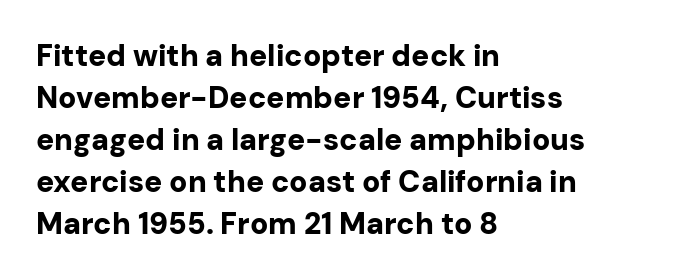
{"serif": "no", "italic": "no", "bold": "yes", "weight": "bold", "width": "normal", "stroke_contrast": "low", "x_height": "medium", "monospaced": "no", "underline": "no", "align": "left", "line_spacing": "normal", "line_spacing_ratio": 1.4, "letter_spacing": "normal", "letter_spacing_em": 0.0, "glyph_px": 30}
